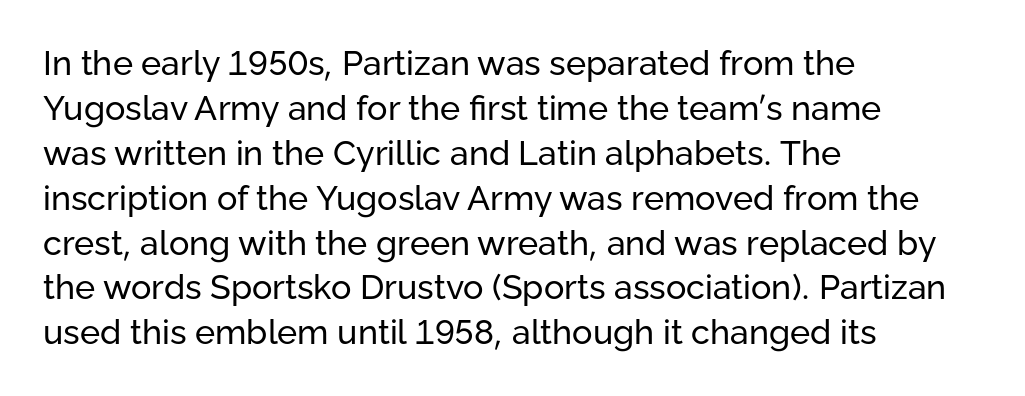
Q: Is the text bold? A: No.
Q: Is the text italic (slanted)? A: No, it is upright.
Q: Is the typeface a serif or a sans-serif typeface? A: Sans-serif.
Q: Is the text underlined? A: No.
Q: How is the paragraph aligned? A: Left-aligned.
Q: Is the spacing between letters normal or unusually wide? A: Normal.
Q: Is the spacing between lines tight, normal or loose? A: Normal.
Q: Width (condensed, normal, or wide)? A: Normal.
Q: Stroke contrast? A: Low.
Q: x-height? A: Medium.
Q: Monospaced? A: No.
